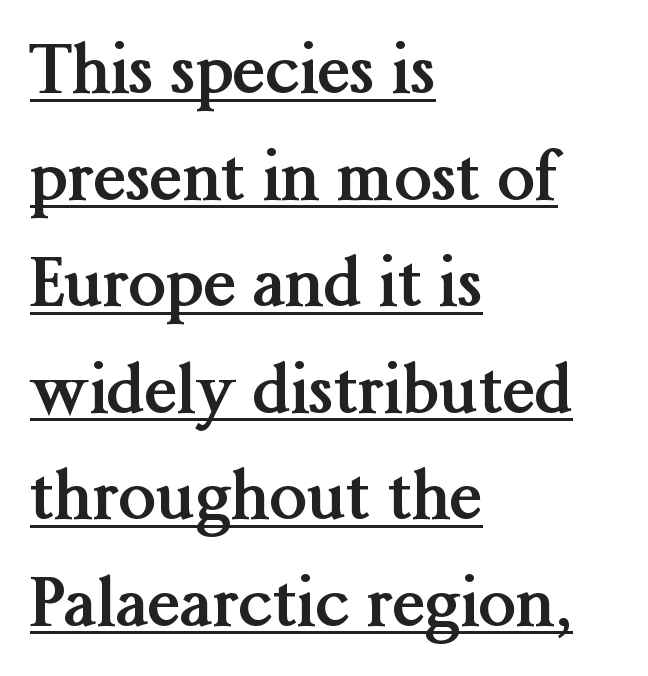
Italic? Not at all — the glyphs are vertical. The line texture is even and compact thanks to regular tracking. Unlike a clean sans, this face finishes its strokes with serifs. The lettering is marked with a stroke running underneath it. The characters look thick and weighty, a clear bold.
